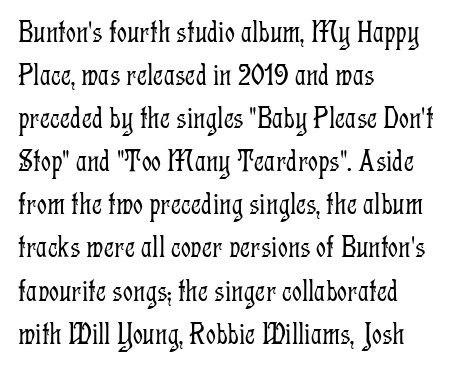
Q: Is the text bold? A: No.
Q: Is the text italic (slanted)? A: No, it is upright.
Q: Is the typeface a serif or a sans-serif typeface? A: Serif.
Q: Is the text underlined? A: No.
Q: How is the paragraph aligned? A: Left-aligned.
Q: Is the spacing between letters normal or unusually wide? A: Normal.
Q: Is the spacing between lines tight, normal or loose? A: Normal.
Q: Width (condensed, normal, or wide)? A: Condensed.
Q: Stroke contrast? A: Low.
Q: x-height? A: Medium.
Q: Monospaced? A: No.
